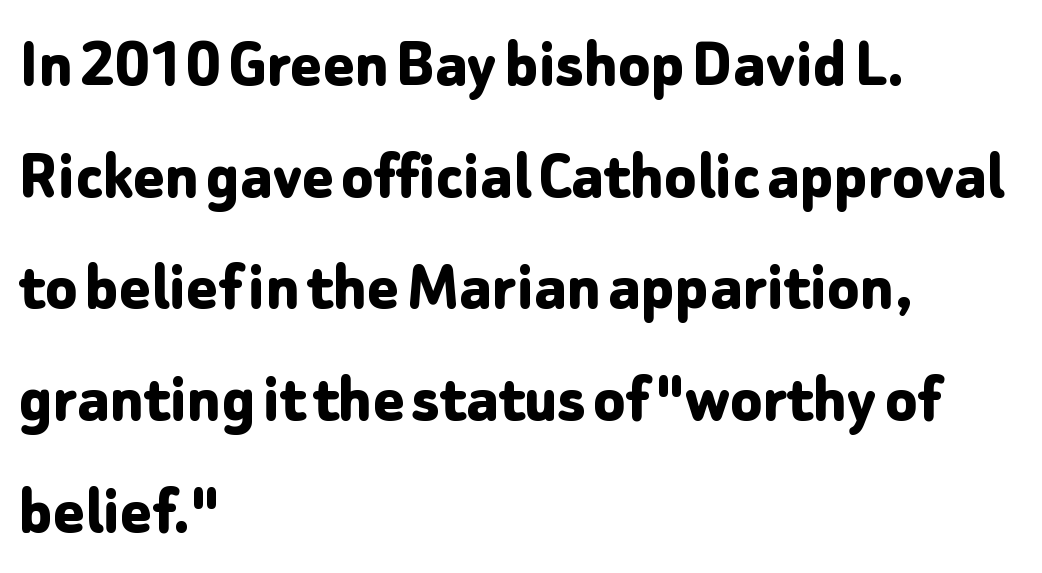
The zone under the glyphs is completely vacant. I'd call this a sans setting — the letters go barefoot. What weight is shown? A full bold with thick strokes. The passage shown is typed in a proportional face where columns would drift. Line beginnings align vertically; line endings do not.
